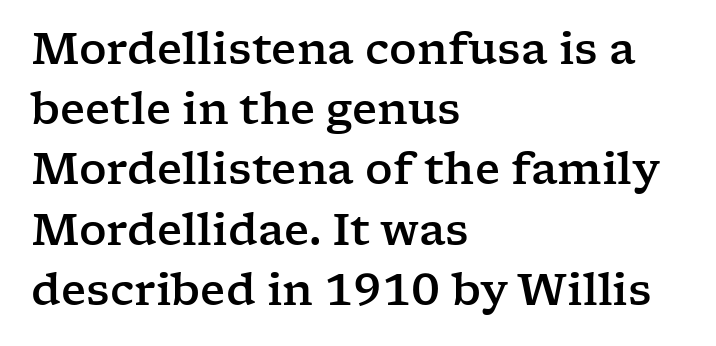
The image shows 43 px wide serif type, upright; set left-aligned, normal line spacing (1.4x), normal letter spacing, not underlined; low stroke contrast and a medium x-height.
